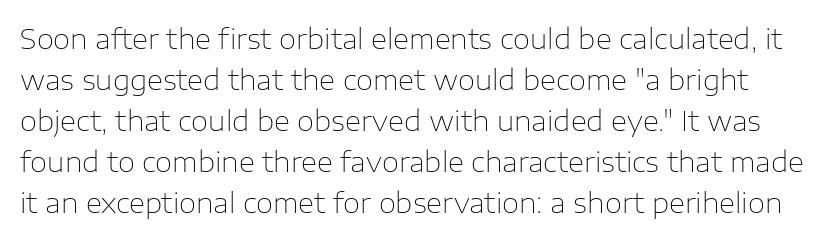
The image shows 28 px thin sans-serif type, upright; set normal line spacing (1.46x), normal letter spacing, not underlined; low stroke contrast and a medium x-height.
